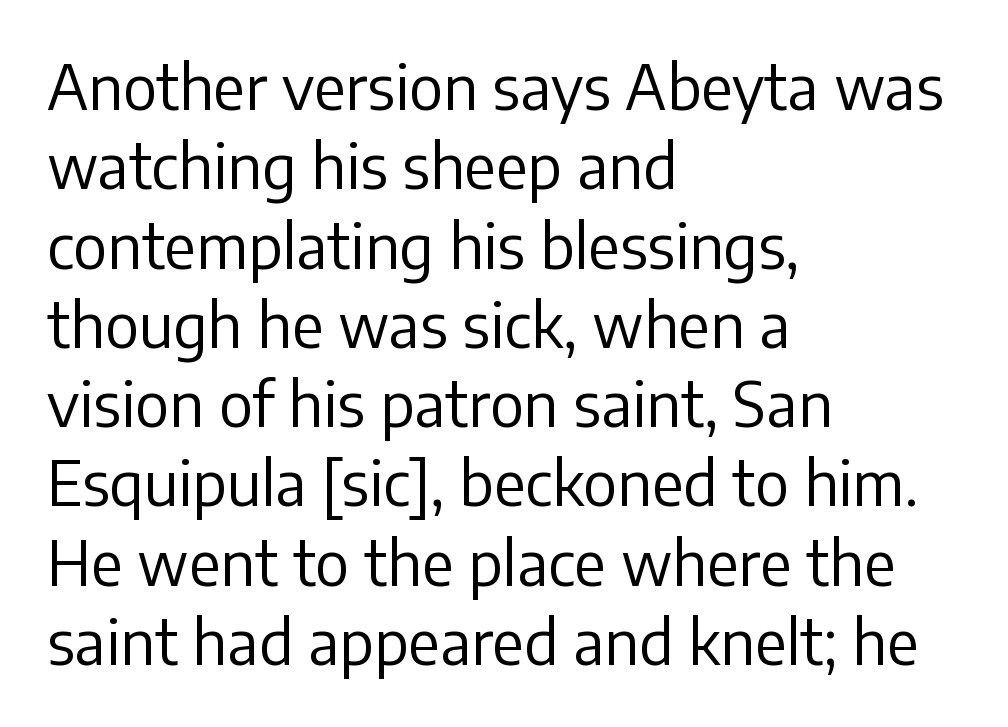
The image shows 61 px regular-weight sans-serif type, upright; set left-aligned, normal line spacing (1.3x), normal letter spacing, not underlined; low stroke contrast and a medium x-height.
